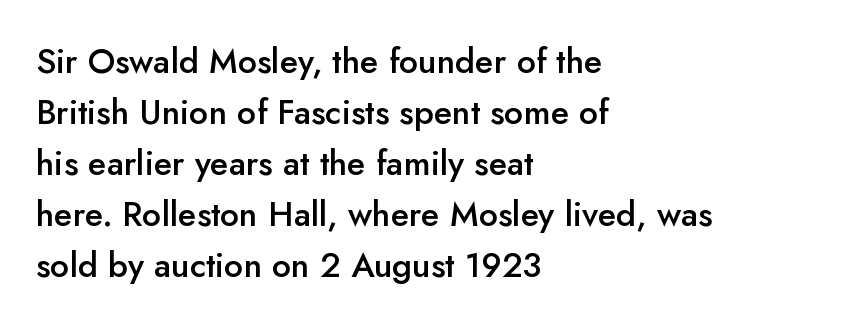
Q: Is the text bold? A: Semi-bold.
Q: Is the text italic (slanted)? A: No, it is upright.
Q: Is the typeface a serif or a sans-serif typeface? A: Sans-serif.
Q: Is the text underlined? A: No.
Q: How is the paragraph aligned? A: Left-aligned.
Q: Is the spacing between letters normal or unusually wide? A: Normal.
Q: Is the spacing between lines tight, normal or loose? A: Normal.
Q: Width (condensed, normal, or wide)? A: Normal.
Q: Stroke contrast? A: Low.
Q: x-height? A: Small.
Q: Monospaced? A: No.
